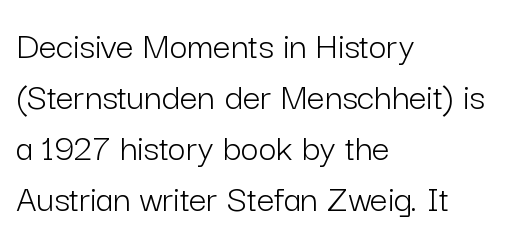
Q: Is the text bold? A: No.
Q: Is the text italic (slanted)? A: No, it is upright.
Q: Is the typeface a serif or a sans-serif typeface? A: Sans-serif.
Q: Is the text underlined? A: No.
Q: How is the paragraph aligned? A: Left-aligned.
Q: Is the spacing between letters normal or unusually wide? A: Normal.
Q: Is the spacing between lines tight, normal or loose? A: Normal.
Q: Width (condensed, normal, or wide)? A: Normal.
Q: Stroke contrast? A: Low.
Q: x-height? A: Medium.
Q: Monospaced? A: No.
